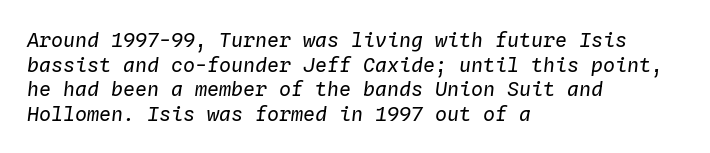
Q: Is the text bold? A: No.
Q: Is the text italic (slanted)? A: Yes, it leans right by about 4 degrees.
Q: Is the text underlined? A: No.
Q: How is the paragraph aligned? A: Left-aligned.
Q: Is the spacing between letters normal or unusually wide? A: Normal.
